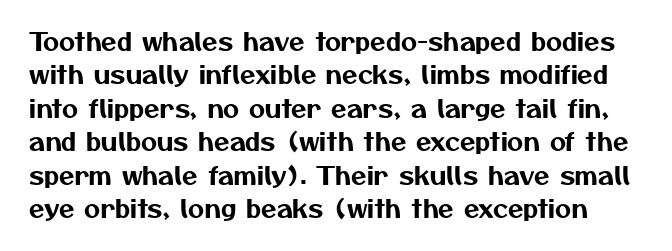
The image shows 25 px text type; set normal line spacing (1.34x), normal letter spacing, not underlined.
